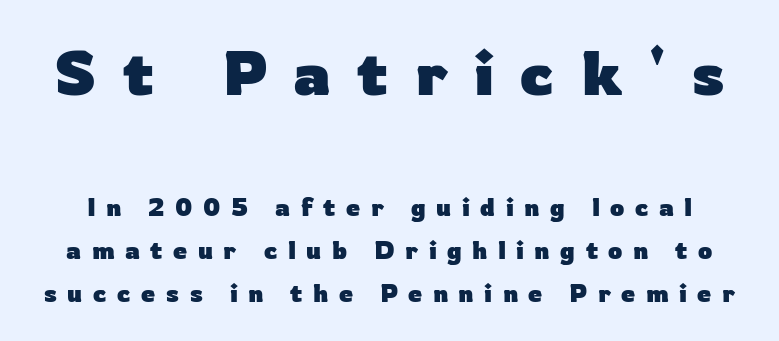
Q: Is the text bold? A: Yes.
Q: Is the text italic (slanted)? A: No, it is upright.
Q: Is the typeface a serif or a sans-serif typeface? A: Sans-serif.
Q: Is the text underlined? A: No.
Q: Is the spacing between letters normal or unusually wide? A: Unusually wide.
Q: Which block of text is set in a larger size, the first (top) or the second (bottom)? A: The first (top) one.
Q: Width (condensed, normal, or wide)? A: Normal.
Q: Stroke contrast? A: Low.
Q: x-height? A: Medium.
Q: Monospaced? A: No.
